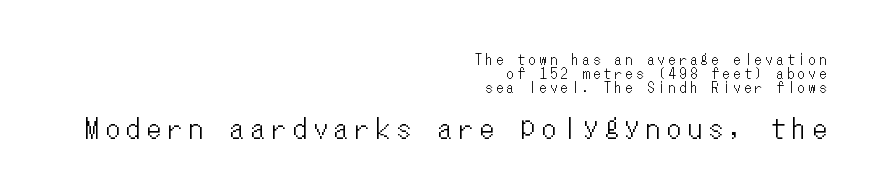
You could only call the tracking loose — the letters float apart. Style check: upright. The second block has been scaled up relative to the first. Line ends are locked; line starts wander.
